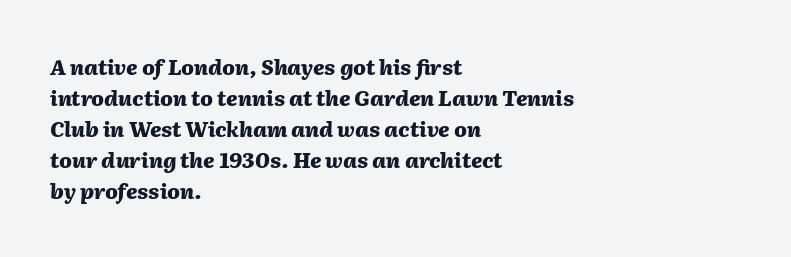
Q: Is the text bold? A: Yes.
Q: Is the text italic (slanted)? A: Yes, it leans right by about 2 degrees.
Q: Is the text underlined? A: No.
Q: How is the paragraph aligned? A: Left-aligned.
Q: Is the spacing between letters normal or unusually wide? A: Normal.
Q: Is the spacing between lines tight, normal or loose? A: Normal.
